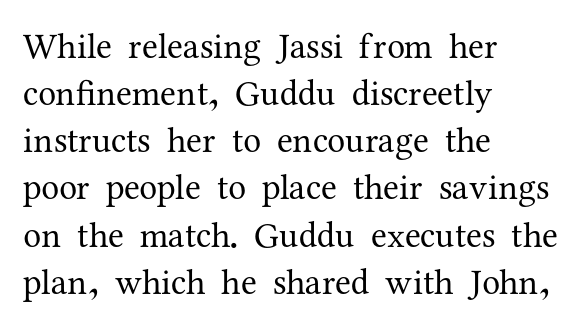
The image shows 36 px regular-weight serif type, upright; set left-aligned, normal line spacing (1.31x), normal letter spacing, not underlined; medium stroke contrast and a medium x-height.
